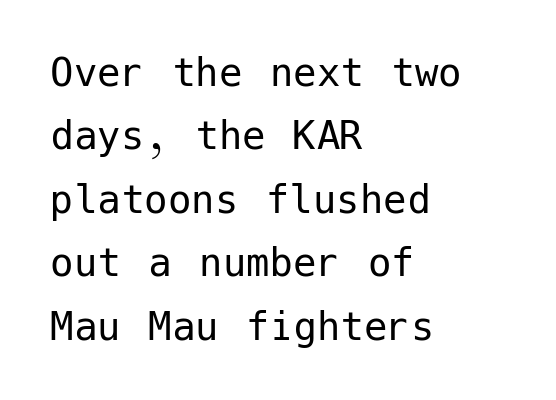
Vertical stems look standard width or narrower in stroke. The lettering stays uniformly vertical, giving the passage a roman look. Underline: absent. The text was rendered using a sans face with plain stroke endings.
